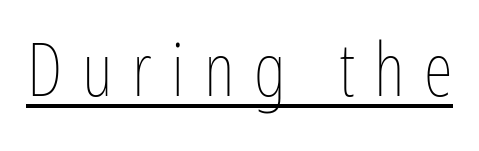
{"italic": "no", "bold": "no", "weight": "thin", "width": "condensed", "stroke_contrast": "low", "x_height": "medium", "monospaced": "no", "underline": "yes", "letter_spacing": "wide", "letter_spacing_em": 0.26, "glyph_px": 75}
